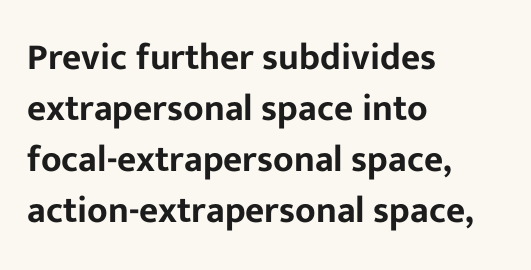
Stroke terminals: plain, sans-serif. Ordinary non-slanted type is in use. Notice how descenders clear the ascenders below comfortably — that's standard leading. Short note: letters normally spaced. Spacing verdict: proportional, widths tailored to each character.
